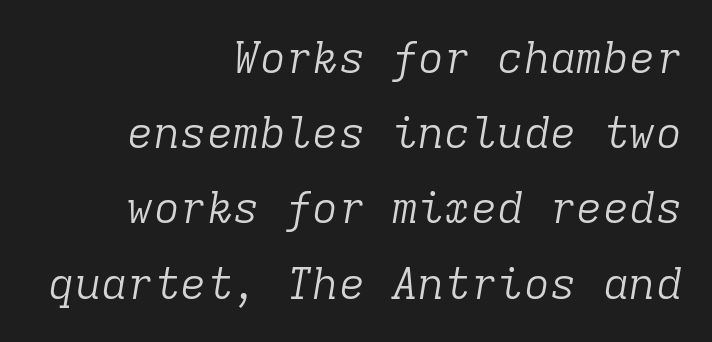
The axis of the letterforms is tilted away from vertical. These lines keep a tight, regular rhythm from letter to letter. This sample is right-justified, so line beginnings fall wherever the words allow. Typographically, this falls in the serif category.
